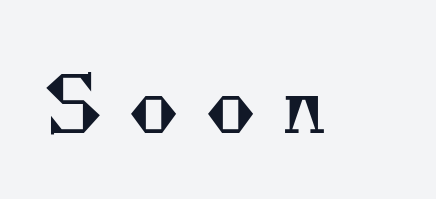
{"serif": "yes", "bold": "no", "weight": "regular", "width": "normal", "stroke_contrast": "medium", "x_height": "small", "monospaced": "no", "underline": "no", "letter_spacing": "wide", "letter_spacing_em": 0.34, "glyph_px": 76}
